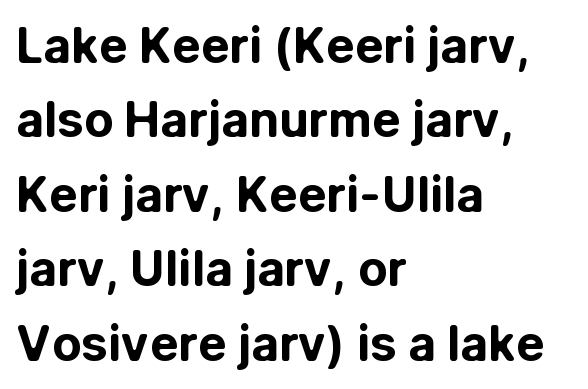
Q: Is the text bold? A: Yes.
Q: Is the text italic (slanted)? A: No, it is upright.
Q: Is the typeface a serif or a sans-serif typeface? A: Sans-serif.
Q: Is the text underlined? A: No.
Q: How is the paragraph aligned? A: Left-aligned.
Q: Is the spacing between letters normal or unusually wide? A: Normal.
Q: Is the spacing between lines tight, normal or loose? A: Normal.
Q: Width (condensed, normal, or wide)? A: Normal.
Q: Stroke contrast? A: Low.
Q: x-height? A: Medium.
Q: Monospaced? A: No.
